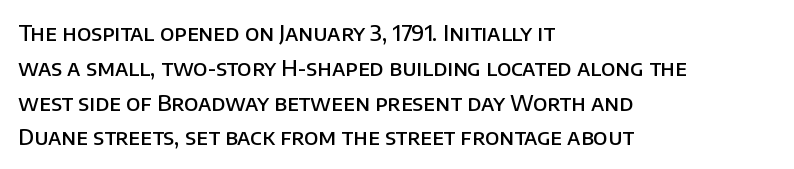
{"italic": "no", "bold": "semi", "underline": "no", "align": "left", "line_spacing": "normal", "line_spacing_ratio": 1.58, "letter_spacing": "normal", "letter_spacing_em": 0.0, "glyph_px": 22}
